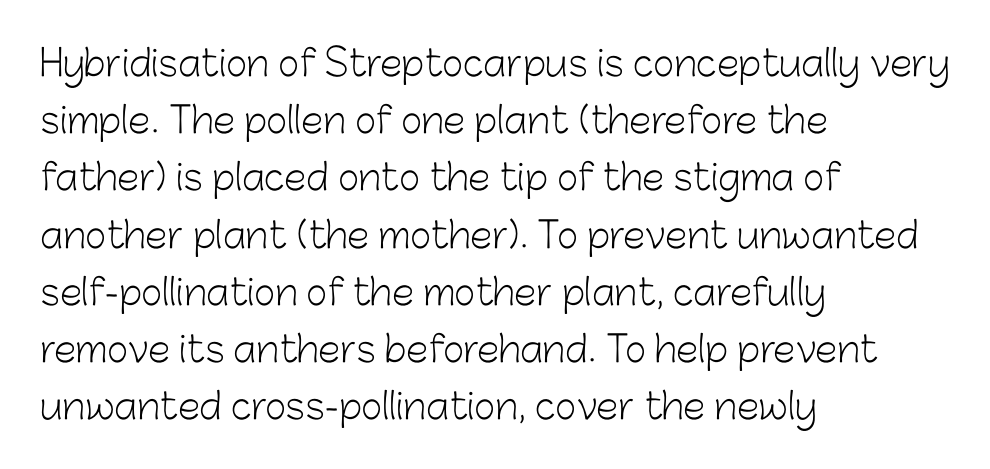
Line starts are locked; line ends wander. You could not count columns in this text — the font is proportionally spaced. The line texture is even and compact thanks to regular tracking. Examine the stroke ends and you'll find no serifs.
